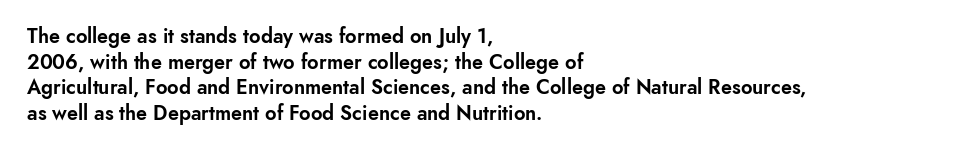
Q: Is the text italic (slanted)? A: No, it is upright.
Q: Is the text underlined? A: No.
Q: How is the paragraph aligned? A: Left-aligned.
Q: Is the spacing between letters normal or unusually wide? A: Normal.
Q: Is the spacing between lines tight, normal or loose? A: Normal.
